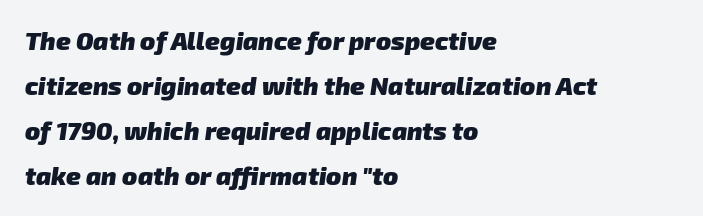
{"bold": "yes", "underline": "no", "align": "left", "line_spacing_ratio": 1.8, "letter_spacing": "normal", "letter_spacing_em": 0.0, "glyph_px": 25}
